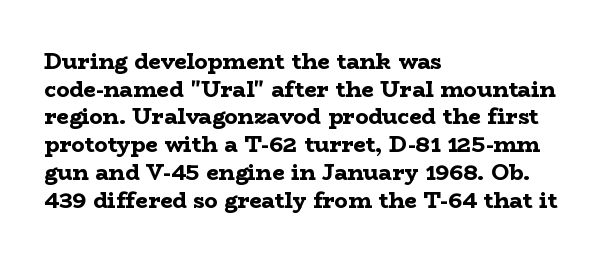
Q: Is the text bold? A: Yes.
Q: Is the text italic (slanted)? A: No, it is upright.
Q: Is the text underlined? A: No.
Q: How is the paragraph aligned? A: Left-aligned.
Q: Is the spacing between letters normal or unusually wide? A: Normal.
Q: Is the spacing between lines tight, normal or loose? A: Normal.
